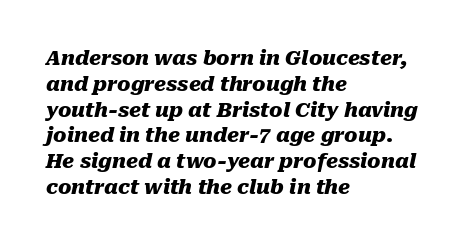
{"italic": "yes", "lean": "right", "slant_degrees": 10, "bold": "yes", "underline": "no", "align": "left", "line_spacing": "normal", "line_spacing_ratio": 1.29, "letter_spacing": "normal", "letter_spacing_em": 0.0, "glyph_px": 20}
